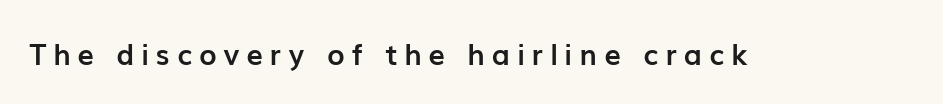
Q: Is the text bold? A: Yes.
Q: Is the text italic (slanted)? A: No, it is upright.
Q: Is the typeface a serif or a sans-serif typeface? A: Sans-serif.
Q: Is the text underlined? A: No.
Q: Is the spacing between letters normal or unusually wide? A: Unusually wide.
Q: Width (condensed, normal, or wide)? A: Normal.
Q: Stroke contrast? A: Low.
Q: x-height? A: Medium.
Q: Monospaced? A: No.
